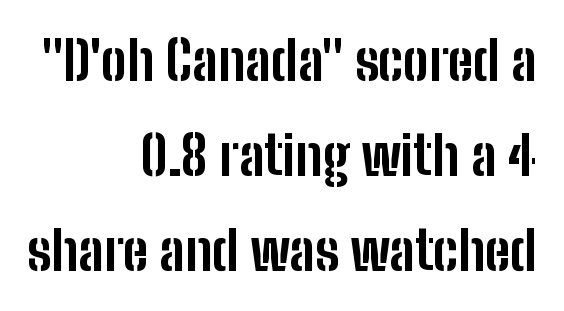
These lines are rendered in a variable-pitch font. Style check: upright. The face used here is rendered with its standard letterfit. Lines of text with bare space underneath. Notice how the passage keeps a crisp vertical edge on the right only.
